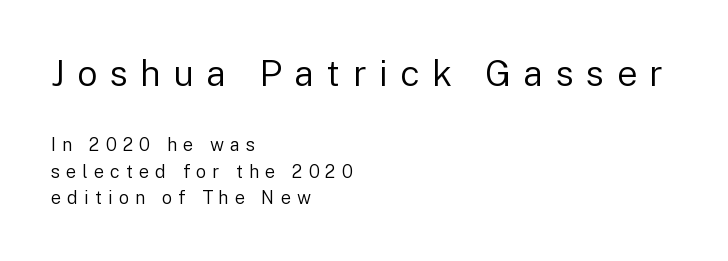
Is this a sans? Yes — the strokes have no serifs. Does the copy run flush right? No — it runs flush left. Posture: vertical. No extra ink here — the face is not bold. The rendering uses a moderate line-height, typical for paragraphs.
